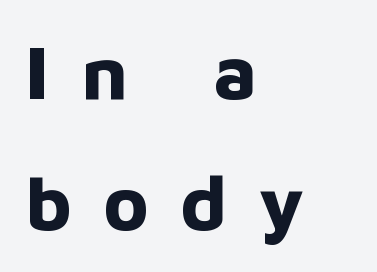
{"serif": "no", "italic": "no", "bold": "yes", "weight": "bold", "width": "normal", "stroke_contrast": "low", "x_height": "medium", "monospaced": "no", "underline": "no", "align": "left", "line_spacing_ratio": 1.73, "letter_spacing": "wide", "letter_spacing_em": 0.42, "glyph_px": 76}
